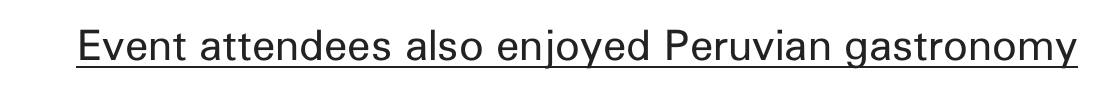
The image shows 42 px regular-weight sans-serif type, upright; set normal letter spacing, underlined; low stroke contrast and a medium x-height.
